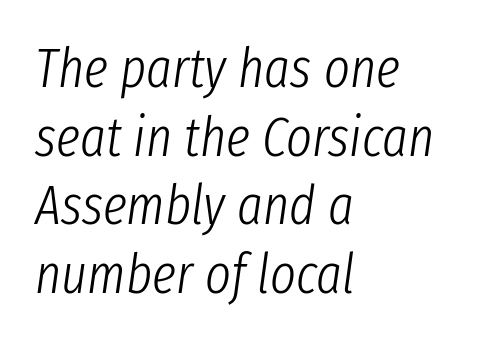
The strip under each line holds only bare page. The letters are slanted; this is an italic face. Stems and bowls with no extra thickness — not bold. Each new line begins a customary step beneath the previous one. Line starts are locked; line ends wander. Character widths vary here, with narrow letters taking less room than wide ones.
